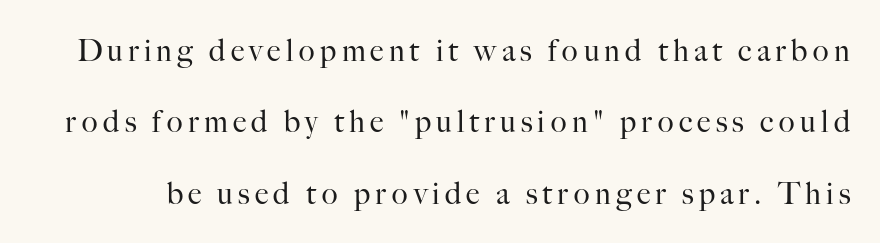
Q: Is the text bold? A: No.
Q: Is the text italic (slanted)? A: No, it is upright.
Q: Is the typeface a serif or a sans-serif typeface? A: Serif.
Q: Is the text underlined? A: No.
Q: Is the spacing between lines tight, normal or loose? A: Loose.
Q: Width (condensed, normal, or wide)? A: Normal.
Q: Stroke contrast? A: High.
Q: x-height? A: Small.
Q: Monospaced? A: No.
